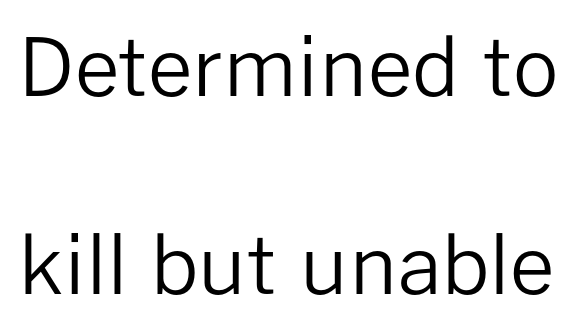
Unlike italic type, these characters show no tilt at all. No heavy texture on the line: the type isn't bold. Serifs: no, the terminals of the letterforms are clean. Do the characters align in a grid? No, the font is proportional. This rendering leaves character spacing at its baseline value.
